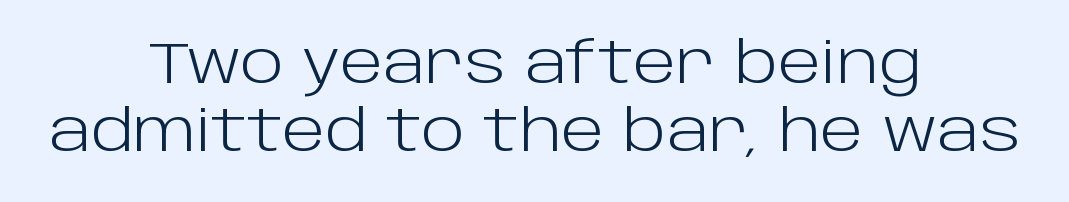
Q: Is the text bold? A: No.
Q: Is the text italic (slanted)? A: No, it is upright.
Q: Is the typeface a serif or a sans-serif typeface? A: Sans-serif.
Q: Is the text underlined? A: No.
Q: How is the paragraph aligned? A: Centered.
Q: Is the spacing between letters normal or unusually wide? A: Normal.
Q: Width (condensed, normal, or wide)? A: Normal.
Q: Stroke contrast? A: Low.
Q: x-height? A: Large.
Q: Monospaced? A: No.
